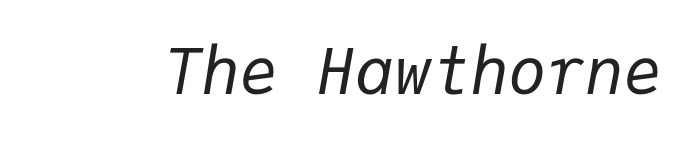
Q: Is the text bold? A: No.
Q: Is the text italic (slanted)? A: Yes, it leans right by about 9 degrees.
Q: Is the text underlined? A: No.
Q: Is the spacing between letters normal or unusually wide? A: Normal.
Q: Width (condensed, normal, or wide)? A: Normal.
Q: Stroke contrast? A: Low.
Q: x-height? A: Medium.
Q: Monospaced? A: Yes.
